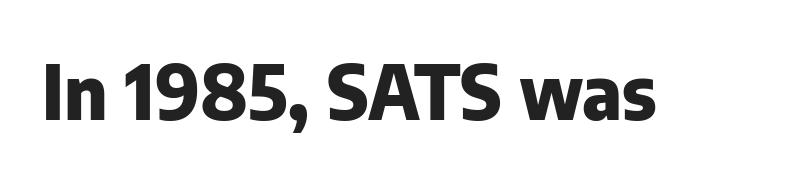
Q: Is the text bold? A: Yes.
Q: Is the text italic (slanted)? A: No, it is upright.
Q: Is the typeface a serif or a sans-serif typeface? A: Sans-serif.
Q: Is the text underlined? A: No.
Q: Is the spacing between letters normal or unusually wide? A: Normal.
Q: Width (condensed, normal, or wide)? A: Normal.
Q: Stroke contrast? A: Low.
Q: x-height? A: Medium.
Q: Monospaced? A: No.
